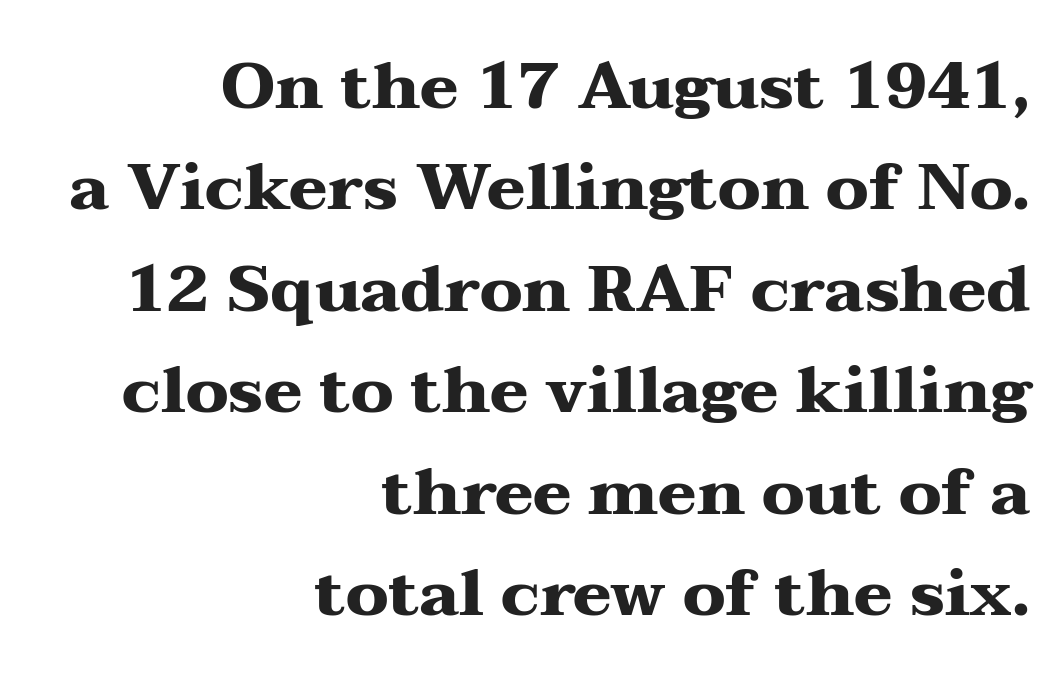
{"serif": "yes", "italic": "no", "bold": "yes", "weight": "heavy", "width": "wide", "stroke_contrast": "medium", "x_height": "medium", "monospaced": "no", "underline": "no", "align": "right", "line_spacing": "normal", "line_spacing_ratio": 1.56, "letter_spacing": "normal", "letter_spacing_em": 0.0, "glyph_px": 65}
